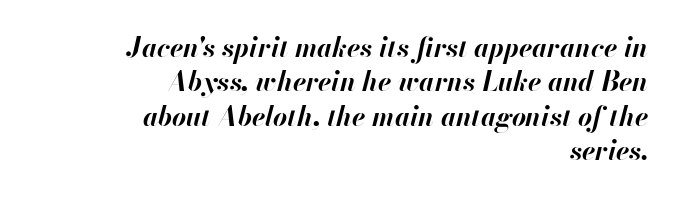
Horizontal bands of white between lines are of average thickness. Where is the straight margin? On the right. Posture: slanted. The strokes are fattened all the way to bold. Honestly, there is no underline to notice here at all.
